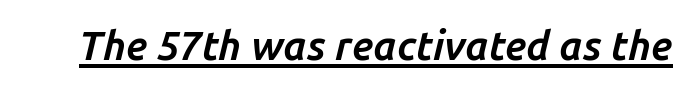
Q: Is the text bold? A: Yes.
Q: Is the text italic (slanted)? A: Yes, it leans right by about 14 degrees.
Q: Is the text underlined? A: Yes.
Q: Is the spacing between letters normal or unusually wide? A: Normal.
Q: Width (condensed, normal, or wide)? A: Normal.
Q: Stroke contrast? A: Low.
Q: x-height? A: Medium.
Q: Monospaced? A: No.
